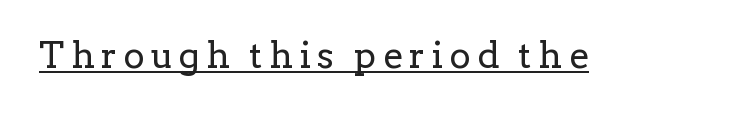
Rendered with straight, roman letterforms. Stroke thickness stays within the range of a standard reading face or lighter. A typesetter would call this proportional, since set widths differ per character. The specimen includes a rule beneath the text block's lines.
